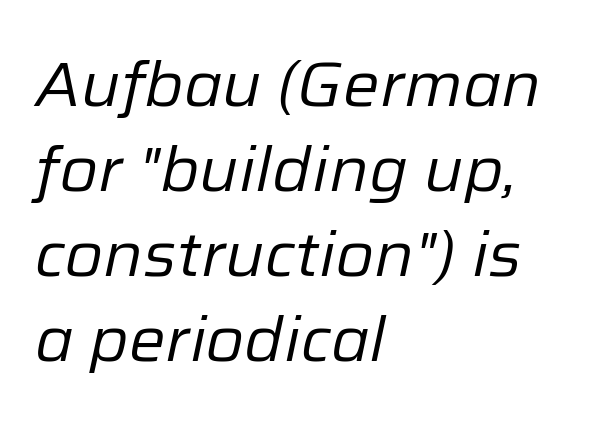
Q: Is the text bold? A: No.
Q: Is the text italic (slanted)? A: Yes, it leans right by about 12 degrees.
Q: Is the text underlined? A: No.
Q: How is the paragraph aligned? A: Left-aligned.
Q: Is the spacing between letters normal or unusually wide? A: Normal.
Q: Is the spacing between lines tight, normal or loose? A: Normal.
Q: Width (condensed, normal, or wide)? A: Normal.
Q: Stroke contrast? A: Low.
Q: x-height? A: Medium.
Q: Monospaced? A: No.
